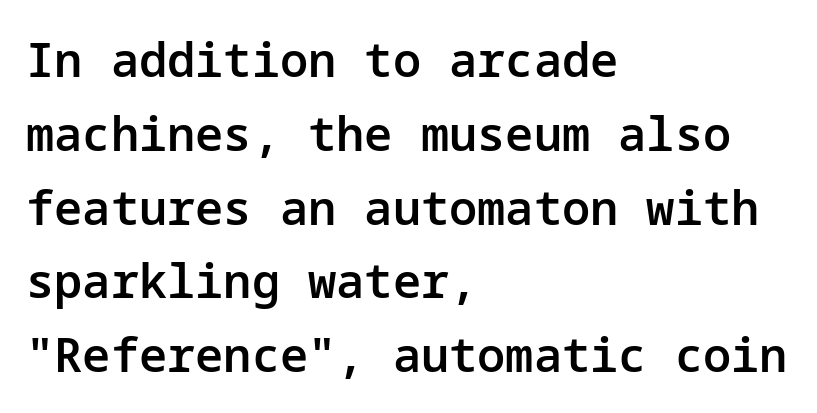
Q: Is the text bold? A: Semi-bold.
Q: Is the text italic (slanted)? A: No, it is upright.
Q: Is the typeface a serif or a sans-serif typeface? A: Sans-serif.
Q: Is the text underlined? A: No.
Q: How is the paragraph aligned? A: Left-aligned.
Q: Is the spacing between letters normal or unusually wide? A: Normal.
Q: Is the spacing between lines tight, normal or loose? A: Normal.
Q: Width (condensed, normal, or wide)? A: Normal.
Q: Stroke contrast? A: Low.
Q: x-height? A: Medium.
